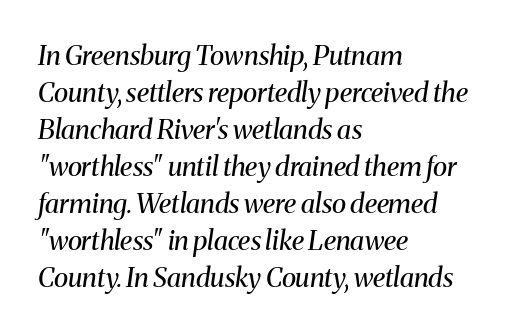
The image shows 27 px text type, italic (leaning right); set left-aligned, normal line spacing (1.37x), normal letter spacing, not underlined.
